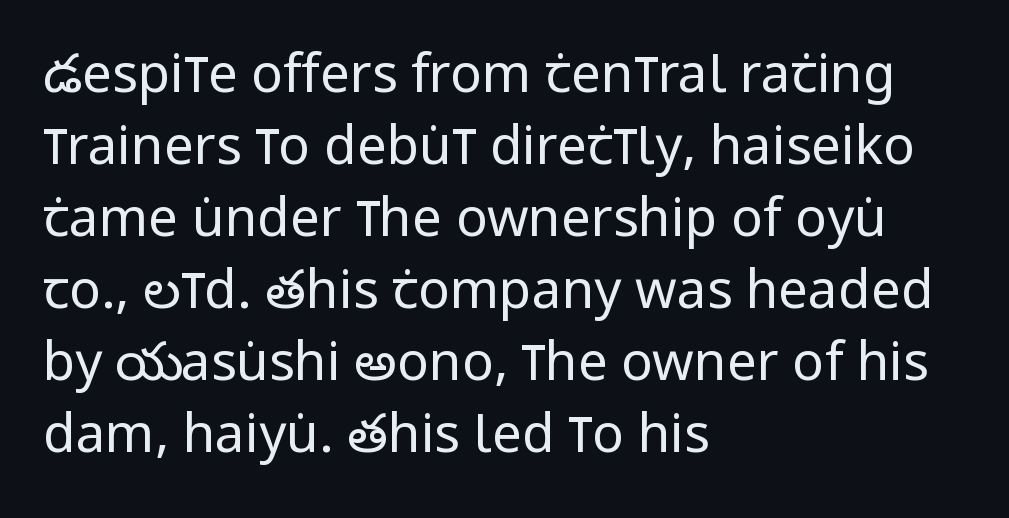
{"serif": "no", "italic": "no", "bold": "no", "weight": "regular", "width": "condensed", "stroke_contrast": "low", "x_height": "large", "monospaced": "no", "underline": "no", "align": "left", "line_spacing": "normal", "line_spacing_ratio": 1.36, "letter_spacing": "normal", "letter_spacing_em": 0.0, "glyph_px": 53}
